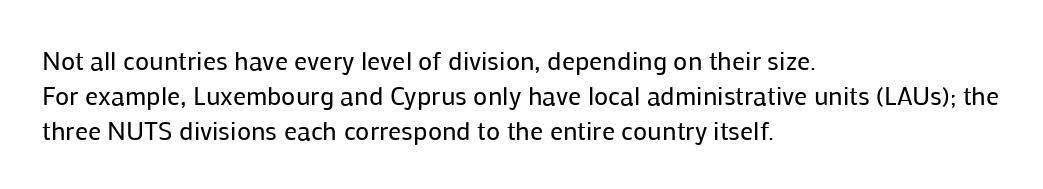
Q: Is the text bold? A: No.
Q: Is the text italic (slanted)? A: No, it is upright.
Q: Is the text underlined? A: No.
Q: How is the paragraph aligned? A: Left-aligned.
Q: Is the spacing between letters normal or unusually wide? A: Normal.
Q: Is the spacing between lines tight, normal or loose? A: Normal.
